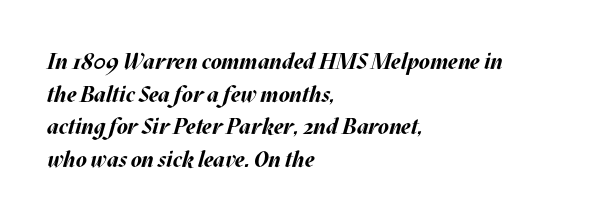
The image shows 22 px bold type, italic (leaning right); set left-aligned, normal line spacing (1.48x), normal letter spacing, not underlined.
